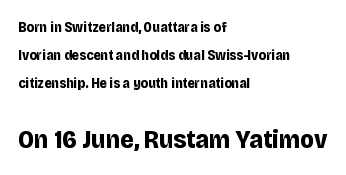
Q: Is the text bold? A: Yes.
Q: Is the text italic (slanted)? A: No, it is upright.
Q: Is the text underlined? A: No.
Q: How is the paragraph aligned? A: Left-aligned.
Q: Is the spacing between letters normal or unusually wide? A: Normal.
Q: Is the spacing between lines tight, normal or loose? A: Loose.
Q: Which block of text is set in a larger size, the first (top) or the second (bottom)? A: The second (bottom) one.
